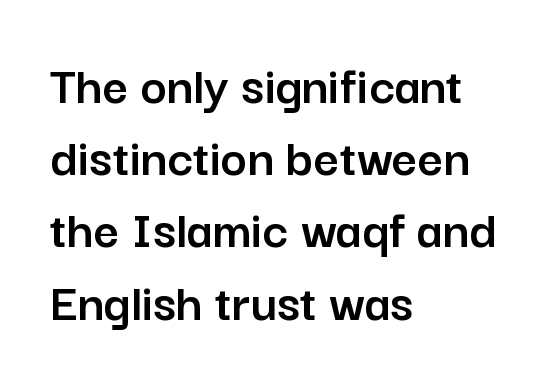
{"serif": "no", "italic": "no", "width": "normal", "stroke_contrast": "low", "x_height": "medium", "monospaced": "no", "underline": "no", "align": "left", "line_spacing": "normal", "line_spacing_ratio": 1.29, "letter_spacing": "normal", "letter_spacing_em": 0.0, "glyph_px": 56}
